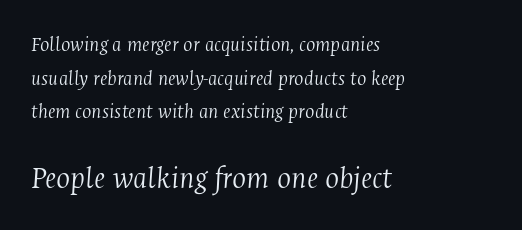
{"serif": "yes", "italic": "yes", "lean": "right", "slant_degrees": 4, "bold": "no", "weight": "light", "width": "condensed", "stroke_contrast": "medium", "x_height": "medium", "monospaced": "no", "underline": "no", "align": "left", "line_spacing": "normal", "line_spacing_ratio": 1.53, "letter_spacing": "normal", "letter_spacing_em": 0.0, "larger_block": "second", "size_ratio": 1.5, "glyph_px": 33}
